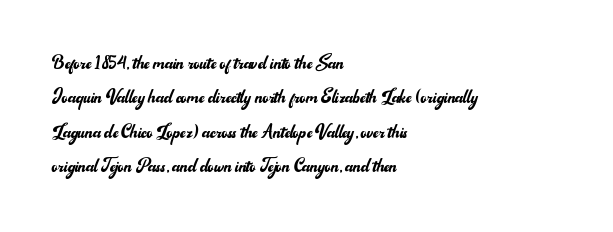
Q: Is the text bold? A: No.
Q: Is the text italic (slanted)? A: Yes.
Q: Is the text underlined? A: No.
Q: How is the paragraph aligned? A: Left-aligned.
Q: Is the spacing between letters normal or unusually wide? A: Normal.
Q: Is the spacing between lines tight, normal or loose? A: Normal.
